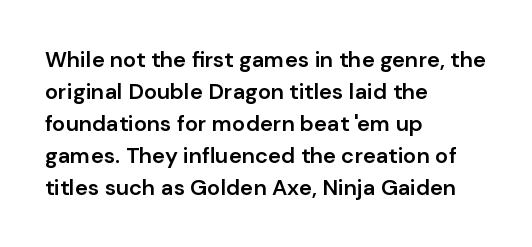
The image shows 22 px text type, upright; set left-aligned, normal line spacing (1.45x), normal letter spacing, not underlined.
